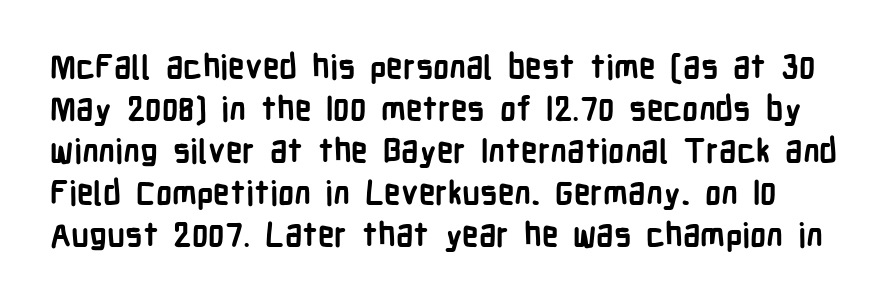
Q: Is the text bold? A: Yes.
Q: Is the text italic (slanted)? A: No, it is upright.
Q: Is the typeface a serif or a sans-serif typeface? A: Sans-serif.
Q: Is the text underlined? A: No.
Q: Is the spacing between letters normal or unusually wide? A: Normal.
Q: Is the spacing between lines tight, normal or loose? A: Normal.
Q: Width (condensed, normal, or wide)? A: Condensed.
Q: Stroke contrast? A: Low.
Q: x-height? A: Medium.
Q: Monospaced? A: No.
